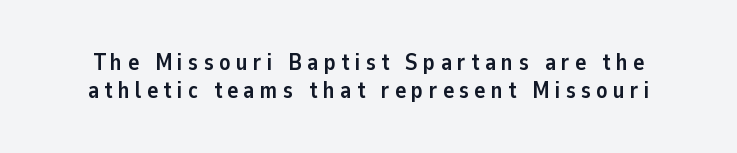
The image shows 23 px bold type, upright; set line spacing 1.21x, unusually wide letter spacing (+0.23 em), not underlined.
